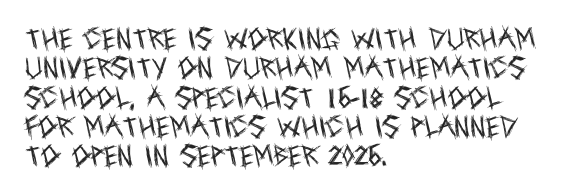
{"italic": "no", "bold": "no", "underline": "no", "align": "left", "line_spacing_ratio": 1.22, "letter_spacing": "normal", "letter_spacing_em": 0.0, "glyph_px": 24}
